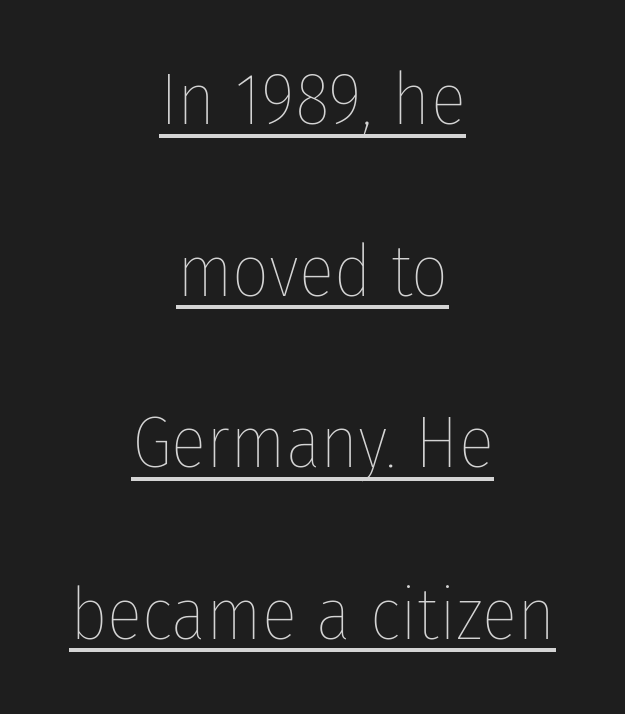
Q: Is the text bold? A: No.
Q: Is the text italic (slanted)? A: No, it is upright.
Q: Is the text underlined? A: Yes.
Q: How is the paragraph aligned? A: Centered.
Q: Is the spacing between letters normal or unusually wide? A: Normal.
Q: Is the spacing between lines tight, normal or loose? A: Loose.
Q: Width (condensed, normal, or wide)? A: Condensed.
Q: Stroke contrast? A: Low.
Q: x-height? A: Medium.
Q: Monospaced? A: No.
